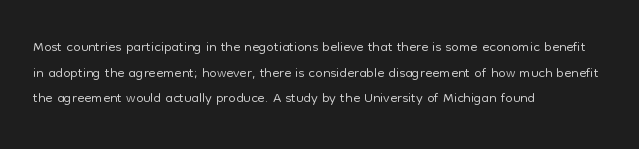
The image shows 21 px text type, upright; set left-aligned, line spacing 1.22x, normal letter spacing, not underlined.
